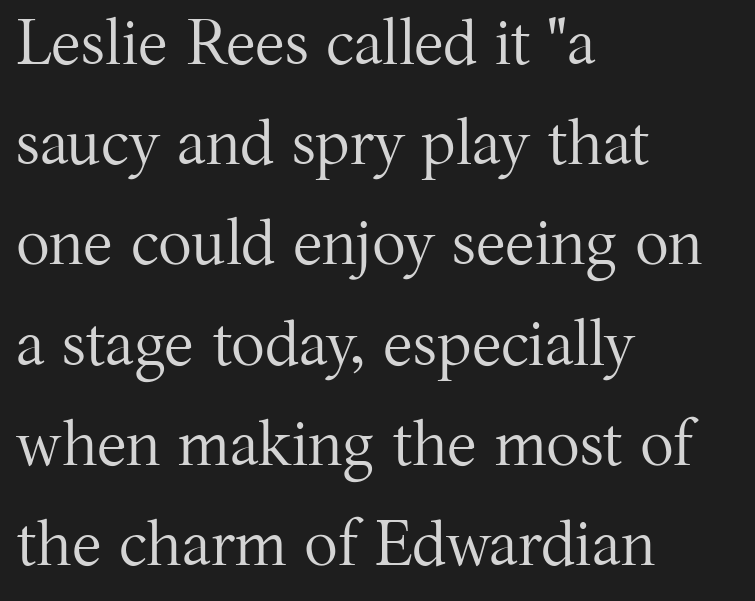
{"serif": "yes", "italic": "no", "bold": "no", "weight": "regular", "width": "normal", "stroke_contrast": "medium", "x_height": "medium", "monospaced": "no", "underline": "no", "align": "left", "line_spacing": "normal", "line_spacing_ratio": 1.59, "letter_spacing": "normal", "letter_spacing_em": 0.0, "glyph_px": 63}
